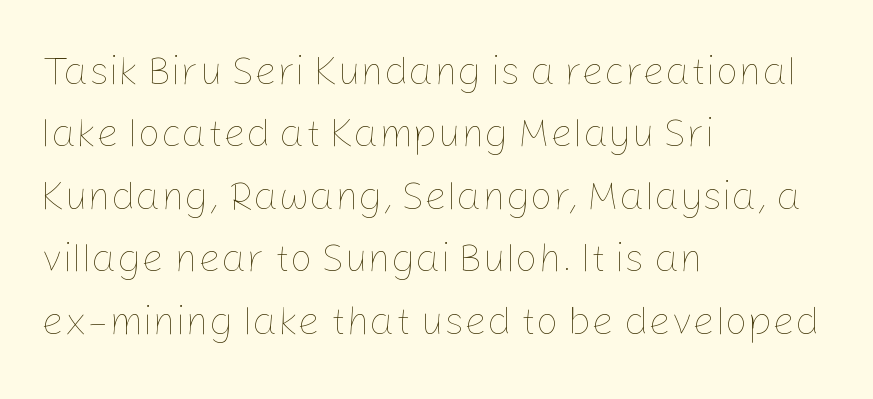
{"italic": "no", "bold": "no", "weight": "thin", "width": "normal", "stroke_contrast": "low", "x_height": "medium", "monospaced": "no", "underline": "no", "align": "left", "line_spacing": "normal", "line_spacing_ratio": 1.56, "letter_spacing": "normal", "letter_spacing_em": 0.0, "glyph_px": 40}
